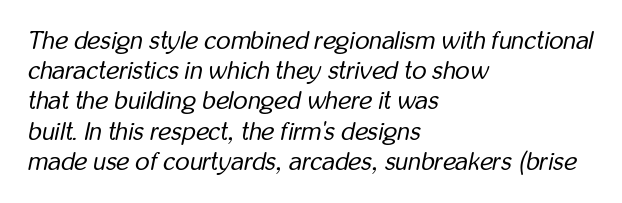
Is this a heavy cut? Hardly; it is regular or lighter. Would a proofreader flag this as italicized? Yes. How are the letters spaced? Ordinarily, with no added tracking. Underlining? Definitely not there. The typesetter chose a ragged-right arrangement here.
